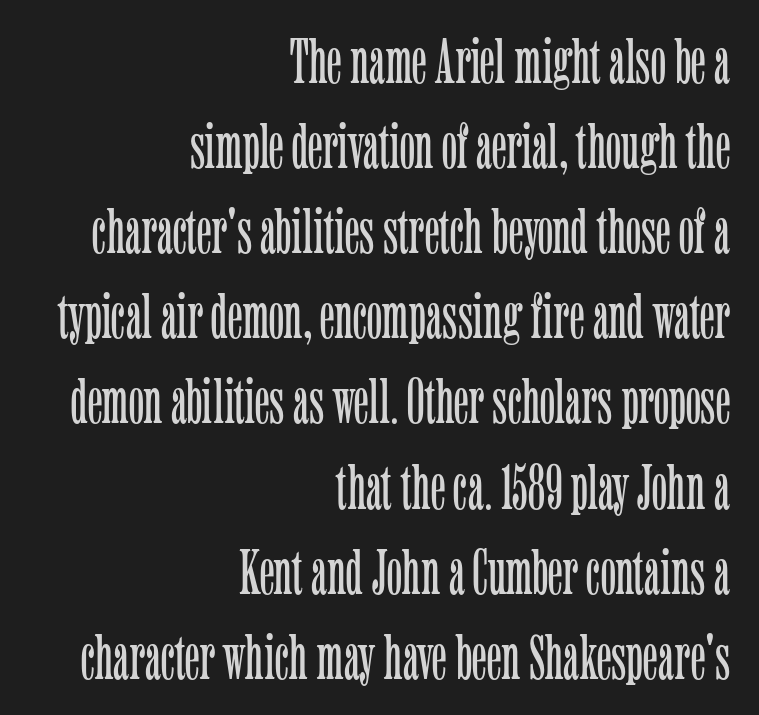
Look at the tracking — it's just the regular setting, nothing added. Is there any slant? The stems are plumb. The characters display serif detailing at their extremities. The rendering uses natural spacing where letterforms have individual widths. Horizontal alignment here is rightward, an uncommon choice for prose. Heft: none added — not bold.
